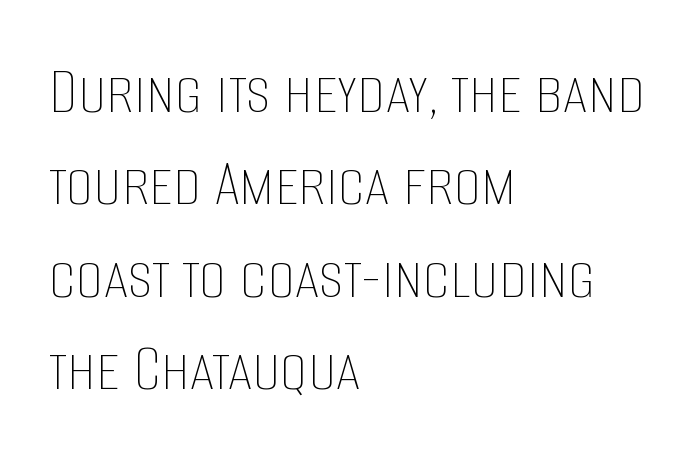
{"italic": "no", "bold": "no", "weight": "thin", "width": "condensed", "stroke_contrast": "low", "x_height": "large", "monospaced": "no", "underline": "no", "align": "left", "line_spacing": "normal", "line_spacing_ratio": 1.34, "letter_spacing": "normal", "letter_spacing_em": 0.0, "glyph_px": 69}
